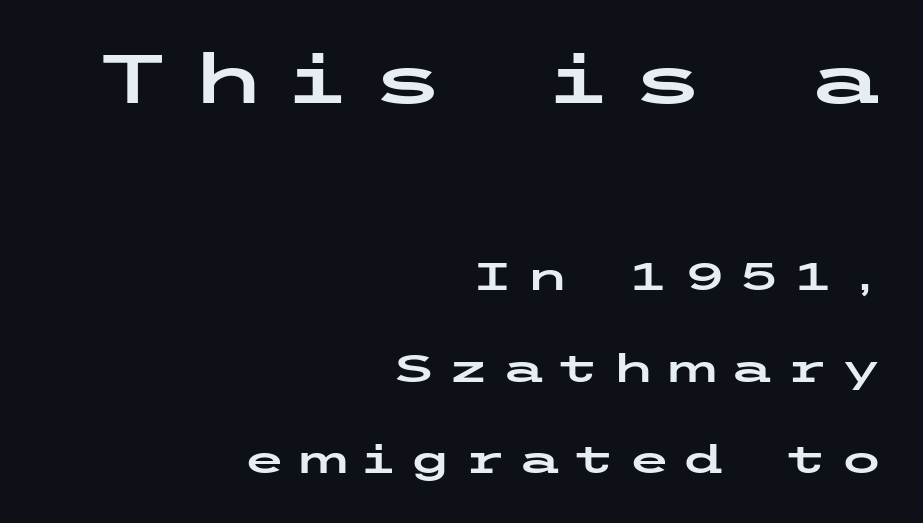
The image shows 68 px wide sans-serif type, upright; set right-aligned, loose line spacing (2.35x), unusually wide letter spacing (+0.31 em), not underlined; the first (top) block is 1.74x larger; low stroke contrast and a medium x-height.
